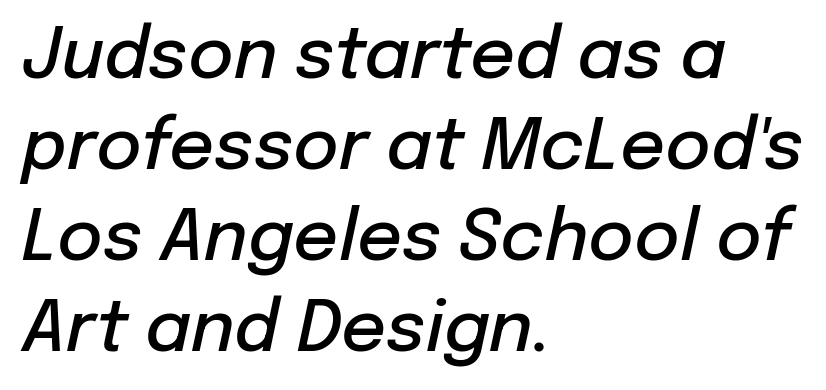
The image shows 70 px semibold type, italic (leaning right); set left-aligned, normal line spacing (1.3x), normal letter spacing, not underlined; low stroke contrast and a medium x-height.
